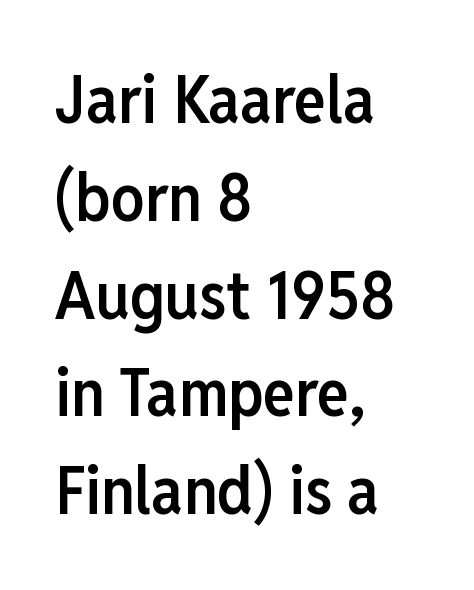
{"serif": "no", "italic": "no", "bold": "semi", "weight": "semibold", "width": "condensed", "stroke_contrast": "low", "x_height": "medium", "monospaced": "no", "underline": "no", "align": "left", "line_spacing": "normal", "line_spacing_ratio": 1.46, "letter_spacing": "normal", "letter_spacing_em": 0.0, "glyph_px": 67}
